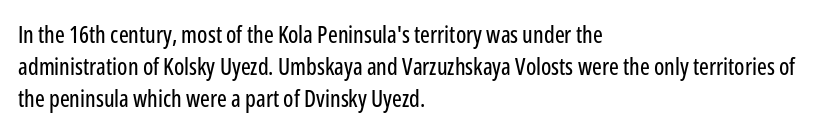
The image shows 23 px text type, upright; set left-aligned, normal line spacing (1.39x), normal letter spacing, not underlined.
